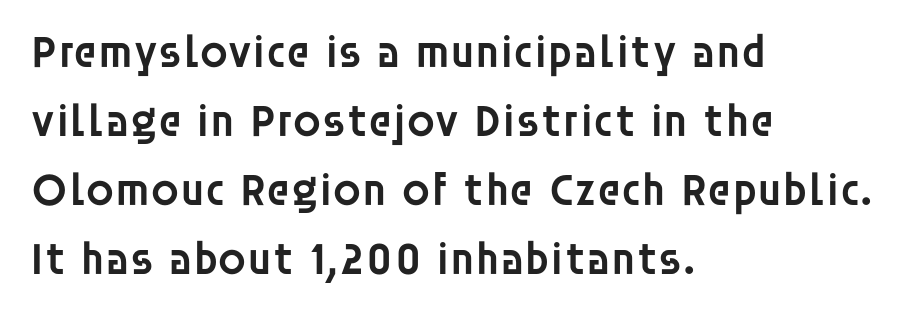
Characters remain perfectly vertical along every line. The face used here is proportionally spaced, like ordinary book or web type. Underline: absent. The tracking reads as untouched default to a designer's eye. The compositor pushed each line to the left boundary.
